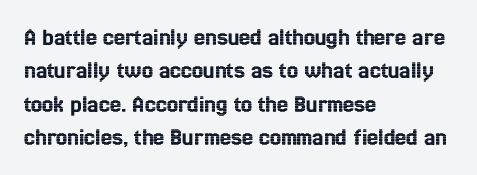
The image shows 25 px text type, upright; set left-aligned, normal line spacing (1.34x), normal letter spacing, not underlined.
